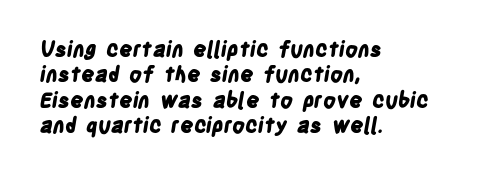
The image shows 21 px bold type; set left-aligned, line spacing 1.21x, normal letter spacing, not underlined.
